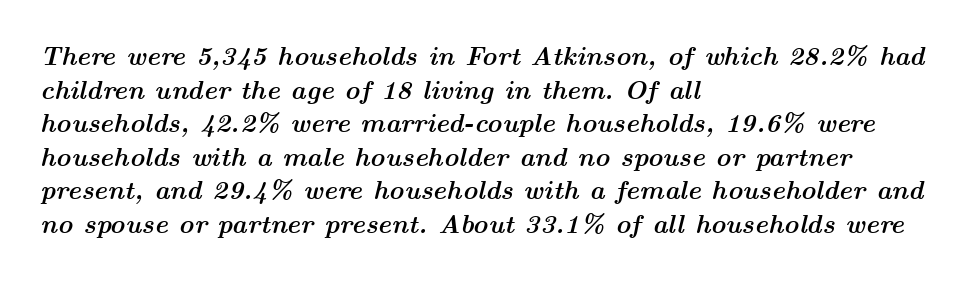
The passage shown leans; its letterforms are oblique. Typesetter's note: full bold, strokes at maximum text heaviness. Caption: standard tracking, unaltered. Reading down the column, the eye jumps a familiar distance to each next line. Glance below the letters and you will spot only blank space.
